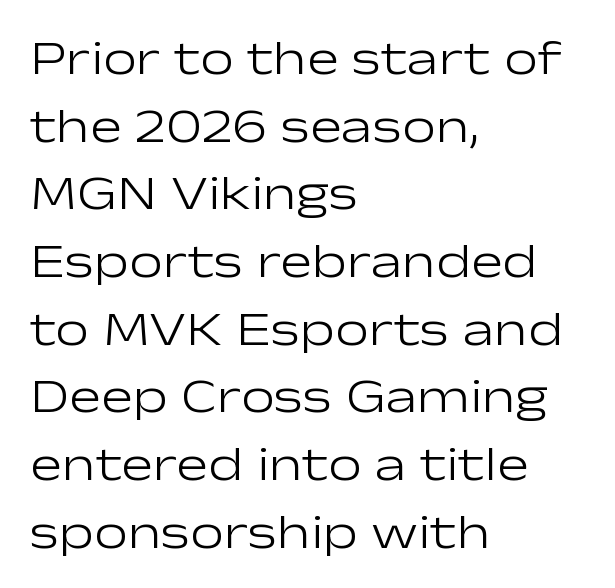
Q: Is the text bold? A: No.
Q: Is the text italic (slanted)? A: No, it is upright.
Q: Is the typeface a serif or a sans-serif typeface? A: Sans-serif.
Q: Is the text underlined? A: No.
Q: How is the paragraph aligned? A: Left-aligned.
Q: Is the spacing between letters normal or unusually wide? A: Normal.
Q: Is the spacing between lines tight, normal or loose? A: Normal.
Q: Width (condensed, normal, or wide)? A: Wide.
Q: Stroke contrast? A: Low.
Q: x-height? A: Medium.
Q: Monospaced? A: No.
